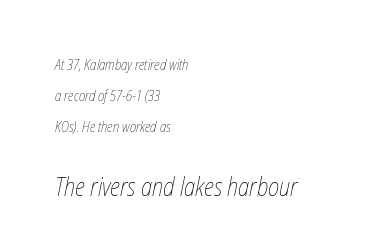
Is the block centered? No — it sits flush against the left margin. You could call the tracking neutral — neither tight nor loose. The glyphs are unaccompanied by any horizontal stroke below them. Size hierarchy here favors the trailing block over the leading one. Vertical stems look standard width or narrower in stroke.
